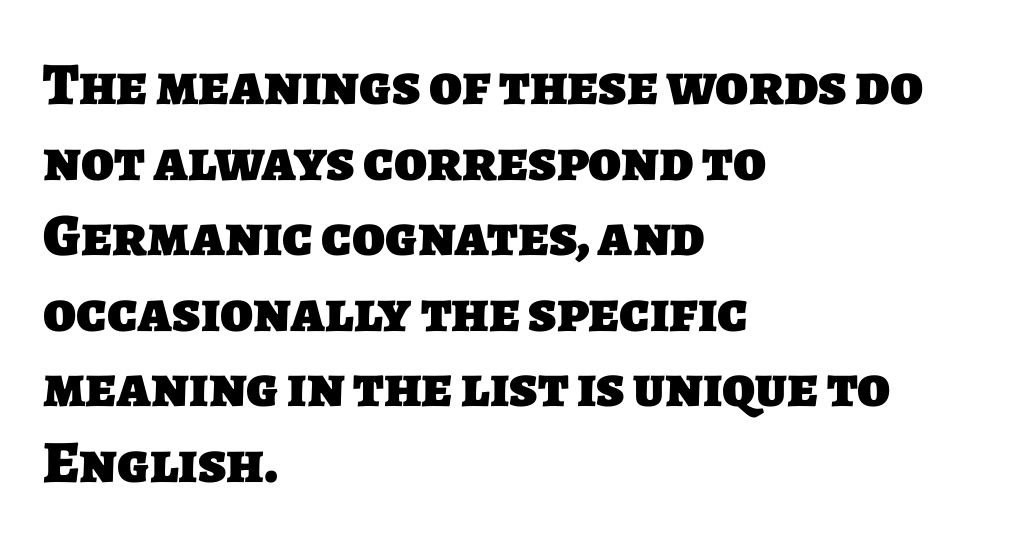
{"serif": "no", "bold": "yes", "weight": "heavy", "width": "normal", "stroke_contrast": "low", "x_height": "large", "monospaced": "no", "underline": "no", "align": "left", "line_spacing": "normal", "line_spacing_ratio": 1.26, "letter_spacing": "normal", "letter_spacing_em": 0.0, "glyph_px": 60}
